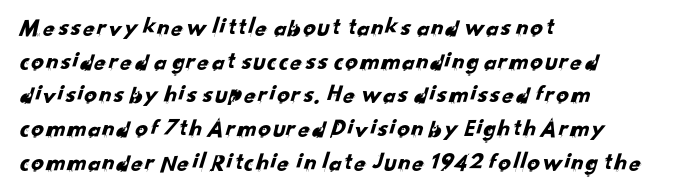
The image shows 25 px text type; set left-aligned, normal line spacing (1.35x), normal letter spacing, not underlined.
